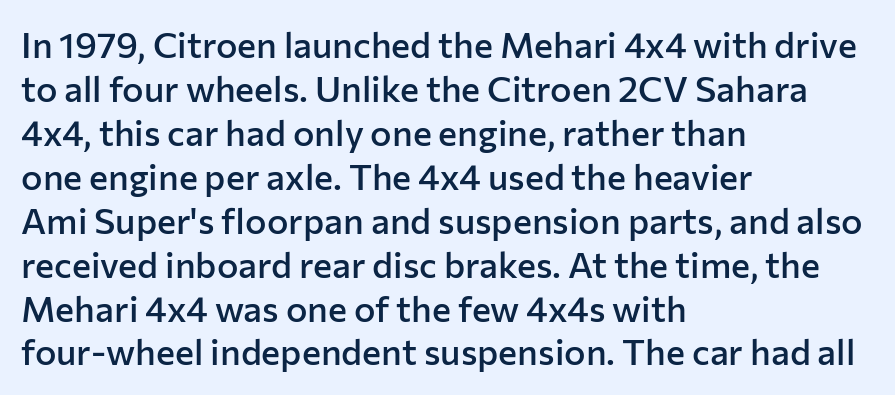
{"serif": "no", "italic": "no", "bold": "semi", "weight": "semibold", "width": "normal", "stroke_contrast": "low", "x_height": "medium", "monospaced": "no", "underline": "no", "align": "left", "line_spacing_ratio": 1.22, "letter_spacing": "normal", "letter_spacing_em": 0.0, "glyph_px": 36}
